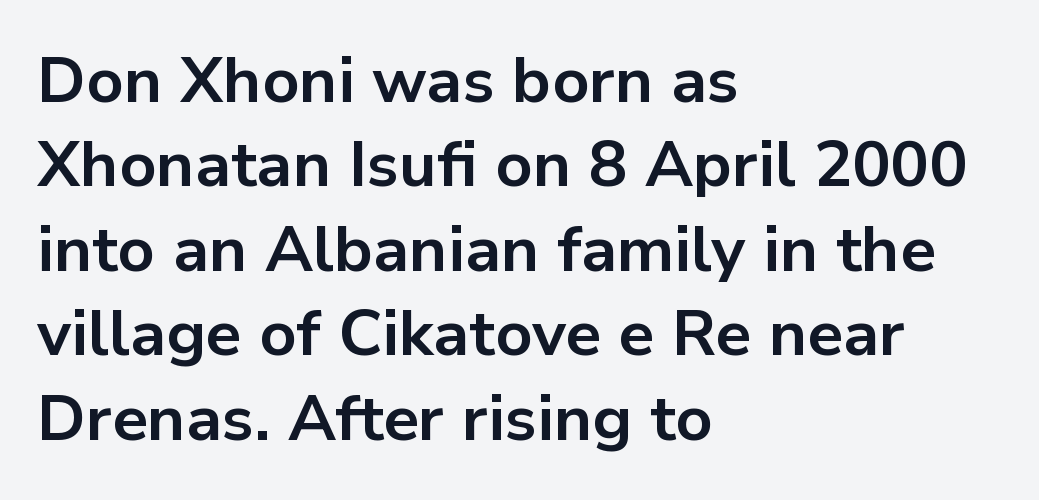
Spacing between characters is what you'd get straight out of the box. Look at the bottom of the vertical strokes: they stop flat, with no serifs. Students, observe: this is what conventionally led text looks like. The glyphs are unaccompanied by any horizontal stroke below them. Each glyph is drawn with heavy, bold strokes. Upright lettering throughout.
